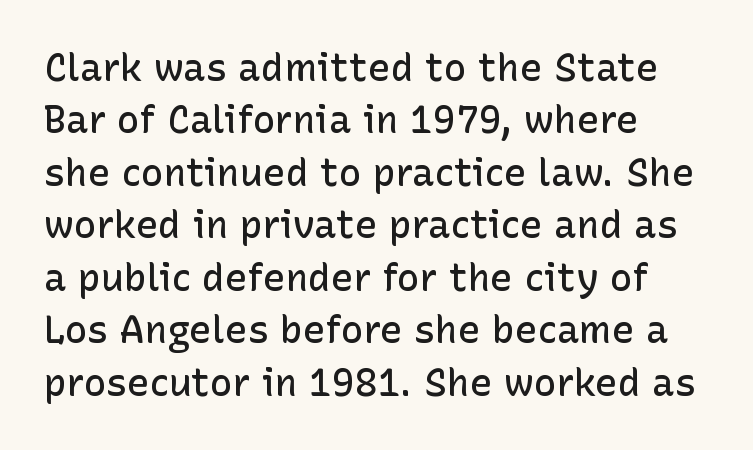
The image shows 38 px semibold sans-serif type, upright; set left-aligned, normal line spacing (1.38x), normal letter spacing, not underlined; low stroke contrast and a medium x-height.
